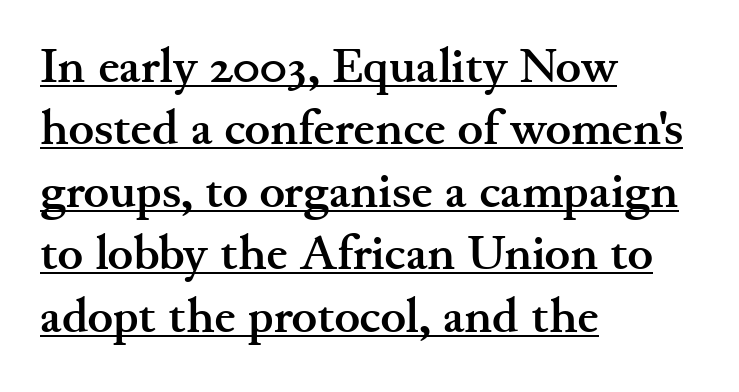
Q: Is the text bold? A: Yes.
Q: Is the text italic (slanted)? A: No, it is upright.
Q: Is the typeface a serif or a sans-serif typeface? A: Serif.
Q: Is the text underlined? A: Yes.
Q: How is the paragraph aligned? A: Left-aligned.
Q: Is the spacing between letters normal or unusually wide? A: Normal.
Q: Is the spacing between lines tight, normal or loose? A: Normal.
Q: Width (condensed, normal, or wide)? A: Wide.
Q: Stroke contrast? A: Medium.
Q: x-height? A: Small.
Q: Monospaced? A: No.
